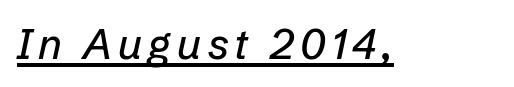
The passage shown is underscored from start to finish. In terms of posture, this sample is oblique. Each letter keeps its own natural width here, so spacing adapts to shape.
